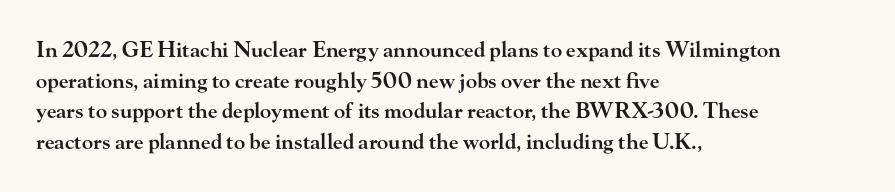
Q: Is the text bold? A: Semi-bold.
Q: Is the text italic (slanted)? A: No, it is upright.
Q: Is the text underlined? A: No.
Q: How is the paragraph aligned? A: Left-aligned.
Q: Is the spacing between letters normal or unusually wide? A: Normal.
Q: Is the spacing between lines tight, normal or loose? A: Normal.
